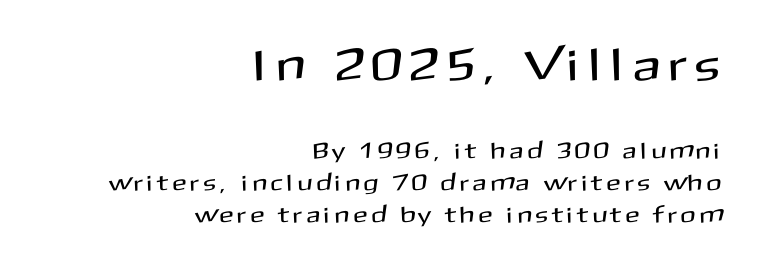
{"serif": "no", "italic": "no", "width": "normal", "stroke_contrast": "medium", "x_height": "medium", "monospaced": "no", "underline": "no", "align": "right", "line_spacing": "normal", "line_spacing_ratio": 1.39, "letter_spacing": "wide", "letter_spacing_em": 0.23, "larger_block": "first", "size_ratio": 2.0, "glyph_px": 46}
